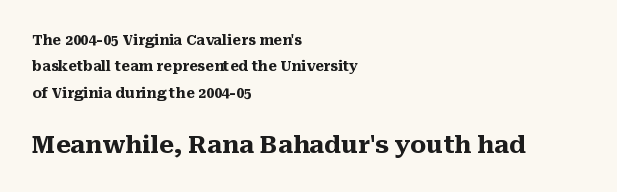
Q: Is the text bold? A: Yes.
Q: Is the text italic (slanted)? A: No, it is upright.
Q: Is the text underlined? A: No.
Q: How is the paragraph aligned? A: Left-aligned.
Q: Is the spacing between letters normal or unusually wide? A: Normal.
Q: Which block of text is set in a larger size, the first (top) or the second (bottom)? A: The second (bottom) one.
